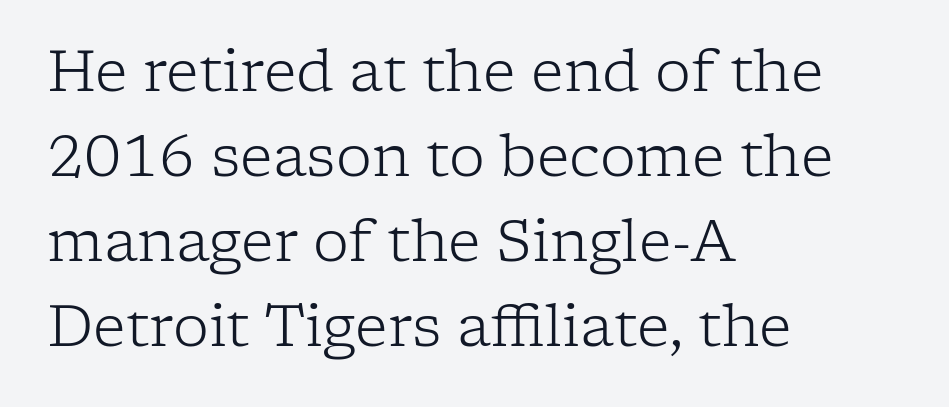
Q: Is the text bold? A: No.
Q: Is the text italic (slanted)? A: No, it is upright.
Q: Is the typeface a serif or a sans-serif typeface? A: Serif.
Q: Is the text underlined? A: No.
Q: How is the paragraph aligned? A: Left-aligned.
Q: Is the spacing between letters normal or unusually wide? A: Normal.
Q: Is the spacing between lines tight, normal or loose? A: Normal.
Q: Width (condensed, normal, or wide)? A: Normal.
Q: Stroke contrast? A: Low.
Q: x-height? A: Medium.
Q: Monospaced? A: No.
